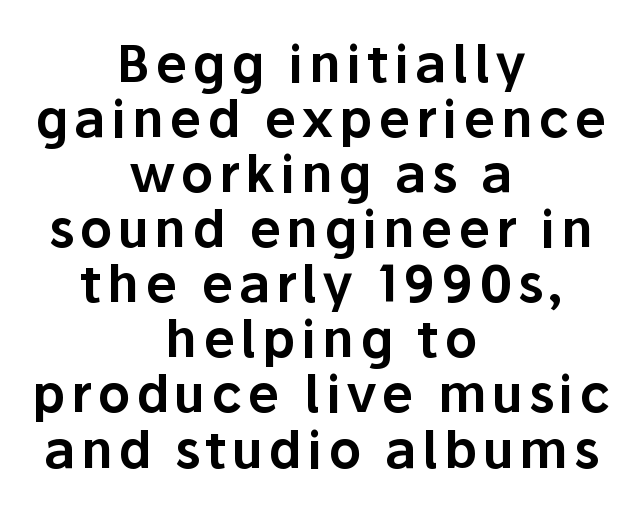
The characters display no serif detailing; their extremities are plain. The leading is snug, giving the passage a crowded texture. The rendering uses natural spacing where letterforms have individual widths. The foot of each line stays bare and open.
